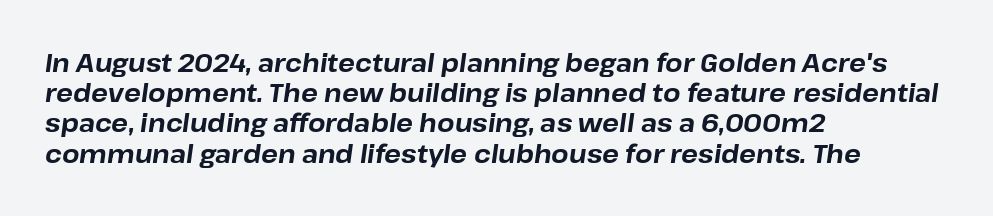
{"italic": "yes", "lean": "right", "slant_degrees": 8, "bold": "yes", "underline": "no", "align": "left", "line_spacing_ratio": 1.21, "letter_spacing": "normal", "letter_spacing_em": 0.0, "glyph_px": 25}
